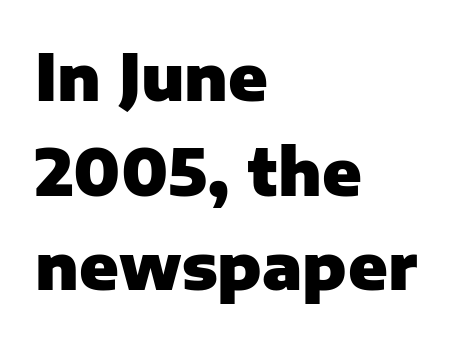
Q: Is the text bold? A: Yes.
Q: Is the text italic (slanted)? A: No, it is upright.
Q: Is the typeface a serif or a sans-serif typeface? A: Sans-serif.
Q: Is the text underlined? A: No.
Q: How is the paragraph aligned? A: Left-aligned.
Q: Is the spacing between letters normal or unusually wide? A: Normal.
Q: Is the spacing between lines tight, normal or loose? A: Normal.
Q: Width (condensed, normal, or wide)? A: Normal.
Q: Stroke contrast? A: Low.
Q: x-height? A: Medium.
Q: Monospaced? A: No.
